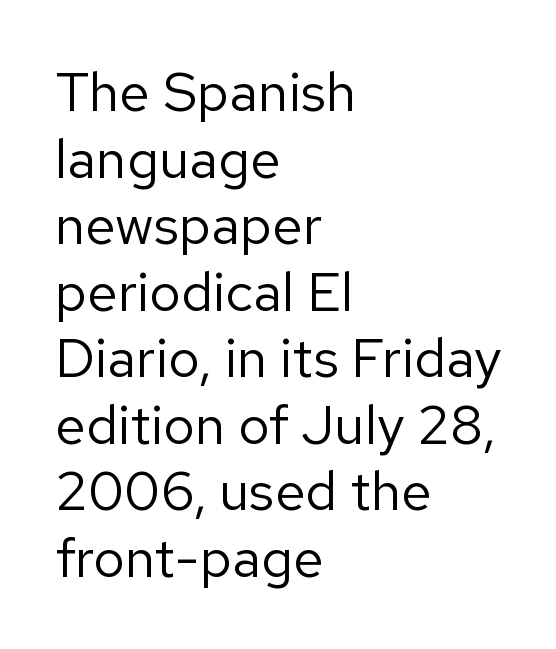
{"serif": "no", "italic": "no", "bold": "no", "weight": "regular", "width": "normal", "stroke_contrast": "low", "x_height": "medium", "monospaced": "no", "underline": "no", "align": "left", "line_spacing_ratio": 1.21, "letter_spacing": "normal", "letter_spacing_em": 0.0, "glyph_px": 55}
